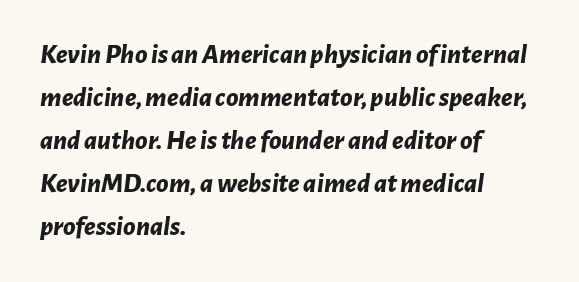
Q: Is the text bold? A: Yes.
Q: Is the text italic (slanted)? A: Yes, it leans right by about 7 degrees.
Q: Is the text underlined? A: No.
Q: How is the paragraph aligned? A: Left-aligned.
Q: Is the spacing between letters normal or unusually wide? A: Normal.
Q: Is the spacing between lines tight, normal or loose? A: Normal.
Q: Width (condensed, normal, or wide)? A: Normal.
Q: Stroke contrast? A: Low.
Q: x-height? A: Medium.
Q: Monospaced? A: No.
